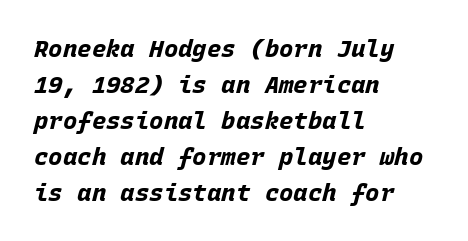
The image shows 24 px bold type, italic (leaning right); set left-aligned, normal line spacing (1.5x), normal letter spacing, not underlined.
